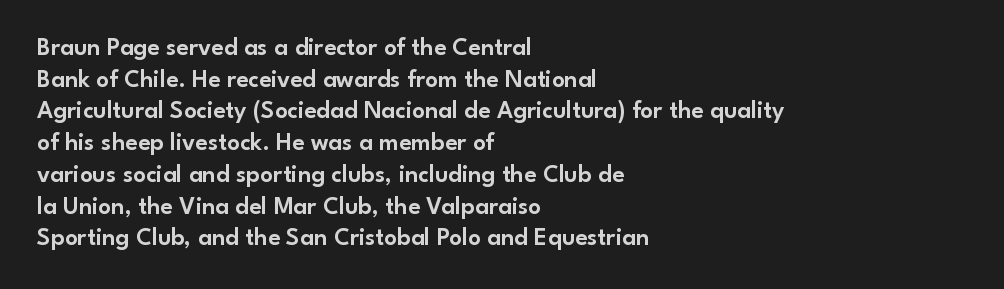
Q: Is the text italic (slanted)? A: No, it is upright.
Q: Is the text underlined? A: No.
Q: How is the paragraph aligned? A: Left-aligned.
Q: Is the spacing between letters normal or unusually wide? A: Normal.
Q: Is the spacing between lines tight, normal or loose? A: Normal.
